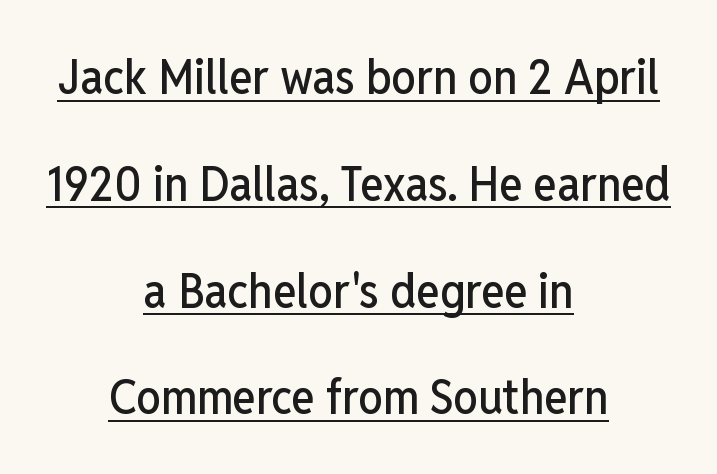
{"serif": "no", "italic": "no", "width": "condensed", "stroke_contrast": "low", "x_height": "medium", "monospaced": "no", "underline": "yes", "align": "center", "line_spacing": "loose", "line_spacing_ratio": 2.18, "letter_spacing": "normal", "letter_spacing_em": 0.0, "glyph_px": 49}
